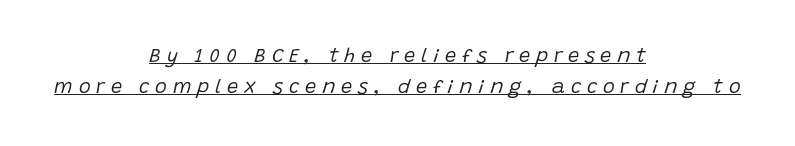
The image shows 20 px text type, italic (leaning right); set centered, normal line spacing (1.54x), unusually wide letter spacing (+0.29 em), underlined.
